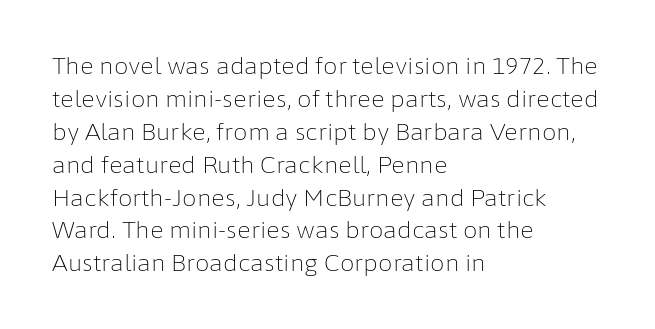
The image shows 23 px text type, upright; set left-aligned, normal line spacing (1.43x), normal letter spacing, not underlined.
